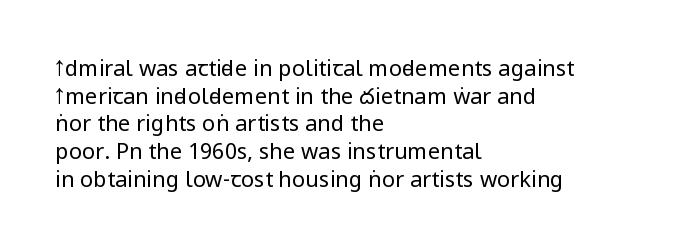
{"italic": "no", "bold": "no", "underline": "no", "align": "left", "line_spacing": "normal", "line_spacing_ratio": 1.26, "letter_spacing": "normal", "letter_spacing_em": 0.0, "glyph_px": 22}
